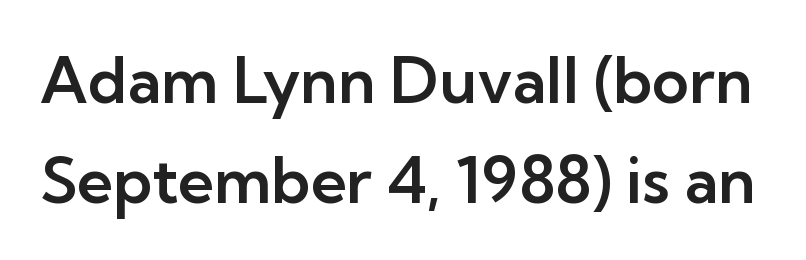
Q: Is the text italic (slanted)? A: No, it is upright.
Q: Is the typeface a serif or a sans-serif typeface? A: Sans-serif.
Q: Is the text underlined? A: No.
Q: Is the spacing between letters normal or unusually wide? A: Normal.
Q: Is the spacing between lines tight, normal or loose? A: Normal.
Q: Width (condensed, normal, or wide)? A: Normal.
Q: Stroke contrast? A: Low.
Q: x-height? A: Medium.
Q: Monospaced? A: No.
